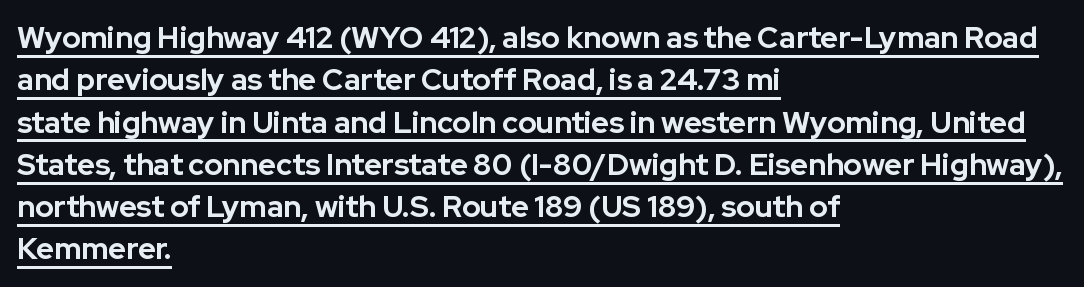
{"serif": "no", "italic": "no", "bold": "yes", "weight": "bold", "width": "normal", "stroke_contrast": "low", "x_height": "medium", "monospaced": "no", "underline": "yes", "align": "left", "line_spacing": "normal", "line_spacing_ratio": 1.41, "letter_spacing": "normal", "letter_spacing_em": 0.0, "glyph_px": 30}
